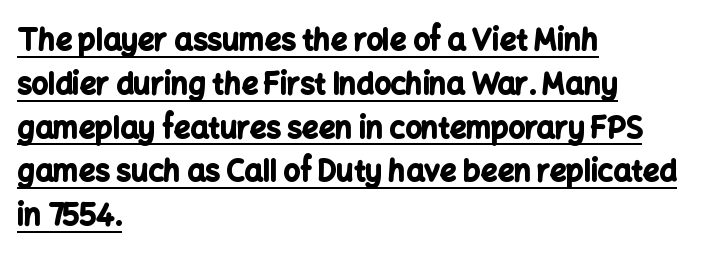
Q: Is the text bold? A: Yes.
Q: Is the text italic (slanted)? A: No, it is upright.
Q: Is the typeface a serif or a sans-serif typeface? A: Sans-serif.
Q: Is the text underlined? A: Yes.
Q: How is the paragraph aligned? A: Left-aligned.
Q: Is the spacing between letters normal or unusually wide? A: Normal.
Q: Is the spacing between lines tight, normal or loose? A: Normal.
Q: Width (condensed, normal, or wide)? A: Normal.
Q: Stroke contrast? A: Low.
Q: x-height? A: Medium.
Q: Monospaced? A: No.
